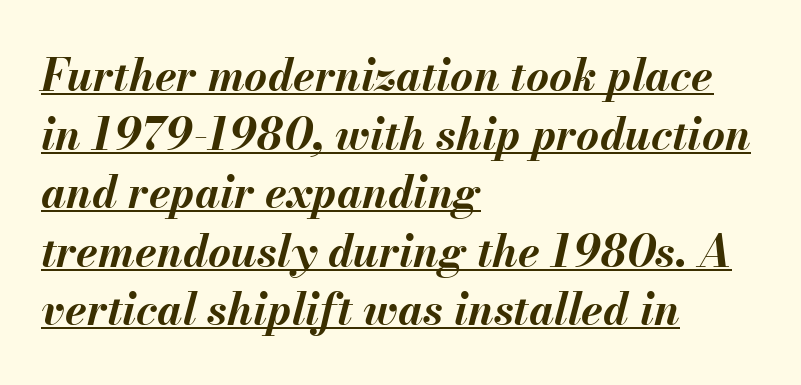
Notice how the passage keeps a crisp vertical edge on the left only. When letters slant like this, we call the style italic. Words appear dense and cohesive because spacing is normal. Note the varied advance widths — an 'i' is clearly narrower than an 'm'. If you measured baseline to baseline, you'd find a middling distance. Every word sits above its own underline.
